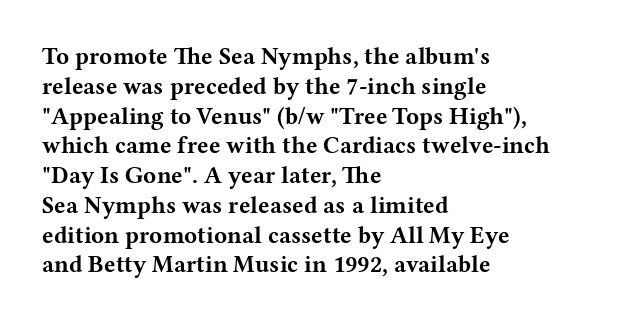
Q: Is the text bold? A: Yes.
Q: Is the text italic (slanted)? A: No, it is upright.
Q: Is the text underlined? A: No.
Q: How is the paragraph aligned? A: Left-aligned.
Q: Is the spacing between letters normal or unusually wide? A: Normal.
